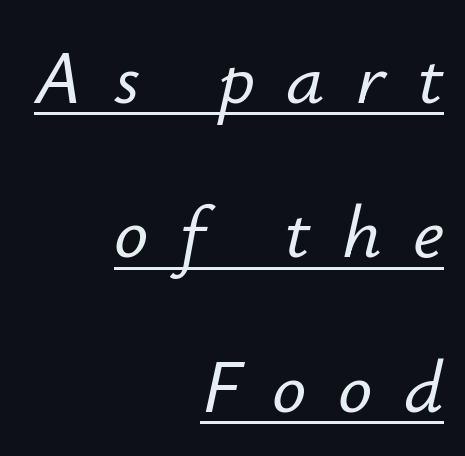
{"italic": "yes", "lean": "right", "slant_degrees": 12, "width": "normal", "stroke_contrast": "low", "x_height": "small", "monospaced": "no", "underline": "yes", "align": "right", "line_spacing": "loose", "line_spacing_ratio": 2.03, "letter_spacing": "wide", "letter_spacing_em": 0.41, "glyph_px": 76}
